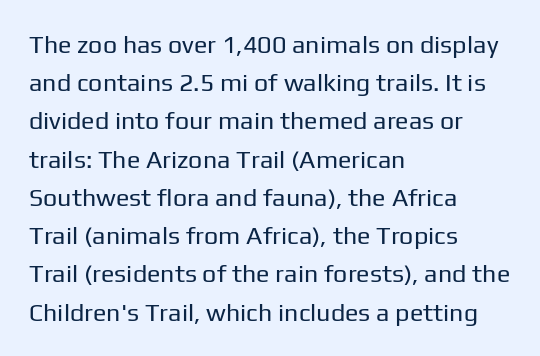
{"italic": "no", "bold": "no", "underline": "no", "align": "left", "line_spacing": "normal", "line_spacing_ratio": 1.53, "letter_spacing": "normal", "letter_spacing_em": 0.0, "glyph_px": 25}
